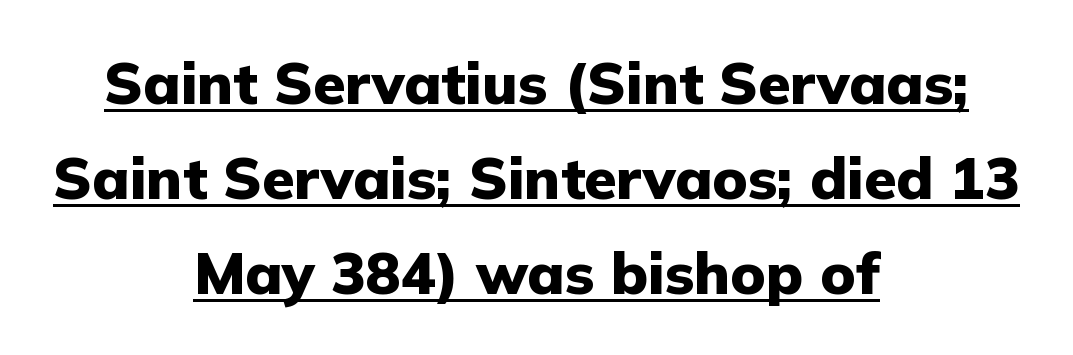
I'd describe the lettering as bold — thick and assertive. The lettering is marked with a stroke running underneath it. Letter spacing: default. Style check: upright. This sample is center-justified, so both line endings float freely.
